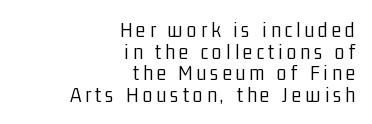
{"italic": "no", "bold": "no", "underline": "no", "align": "right", "line_spacing": "tight", "line_spacing_ratio": 0.98, "glyph_px": 22}
